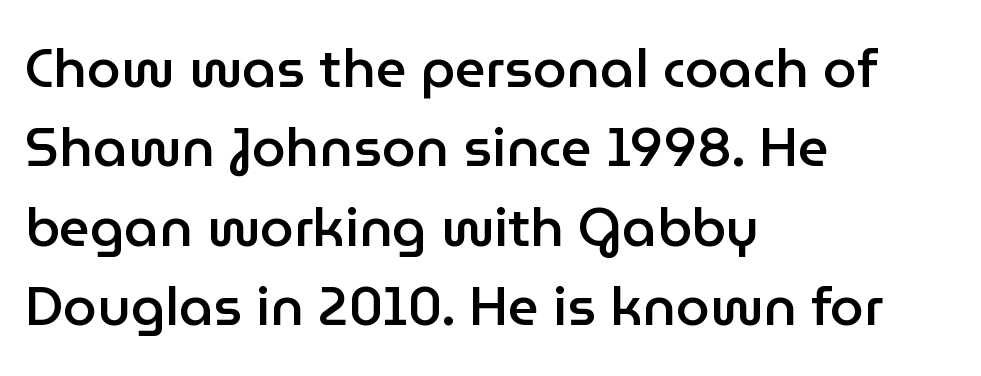
The glyphs are unaccompanied by any horizontal stroke below them. This sample has the flowing, uneven cadence of proportional lettering. Caption: semibold face, moderately heavy strokes. Quick note: interline space is typical. Grotesque or geometric, the face here clearly has no serifs.
